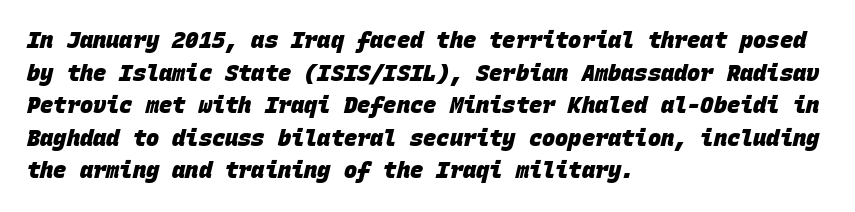
{"bold": "yes", "underline": "no", "align": "left", "line_spacing": "normal", "line_spacing_ratio": 1.48, "letter_spacing": "normal", "letter_spacing_em": 0.0, "glyph_px": 22}
